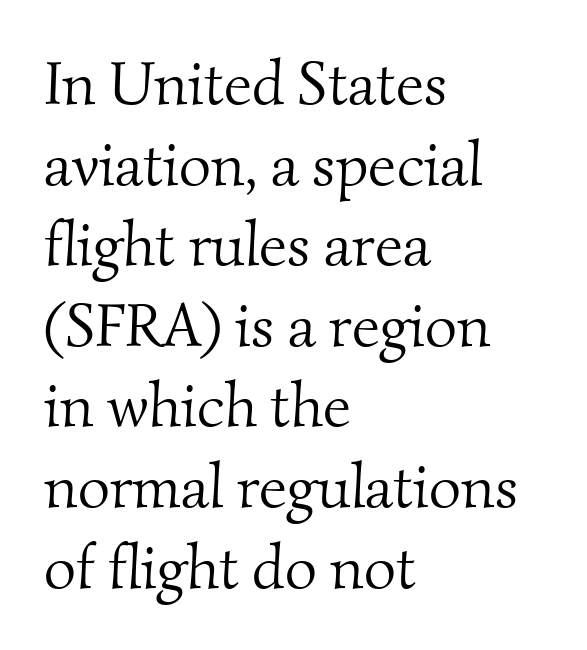
Proportional: the letters do not fall into vertical columns. Has an underline been added? It has not. If you measured baseline to baseline, you'd find a middling distance. The lines are quadded left.
